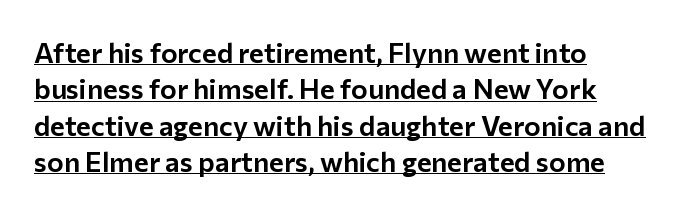
The image shows 28 px sans-serif type, upright; set left-aligned, normal line spacing (1.3x), normal letter spacing, underlined; low stroke contrast and a medium x-height.
